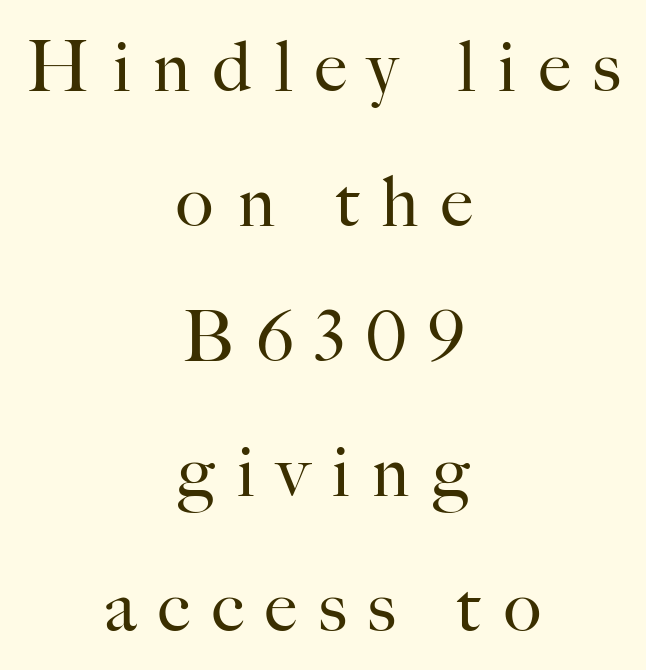
Q: Is the text bold? A: No.
Q: Is the text italic (slanted)? A: No, it is upright.
Q: Is the typeface a serif or a sans-serif typeface? A: Serif.
Q: Is the text underlined? A: No.
Q: How is the paragraph aligned? A: Centered.
Q: Is the spacing between letters normal or unusually wide? A: Unusually wide.
Q: Is the spacing between lines tight, normal or loose? A: Loose.
Q: Width (condensed, normal, or wide)? A: Normal.
Q: Stroke contrast? A: High.
Q: x-height? A: Small.
Q: Monospaced? A: No.
